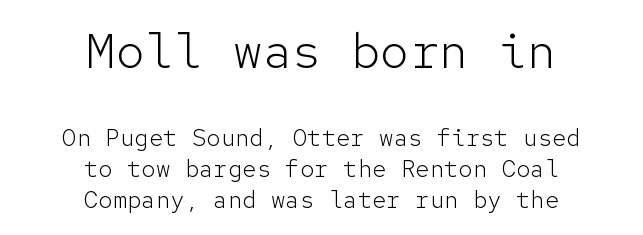
The image shows 49 px light sans-serif type, upright, monospaced; set centered, normal line spacing (1.3x), normal letter spacing, not underlined; the first (top) block is 2.04x larger; low stroke contrast and a medium x-height.
